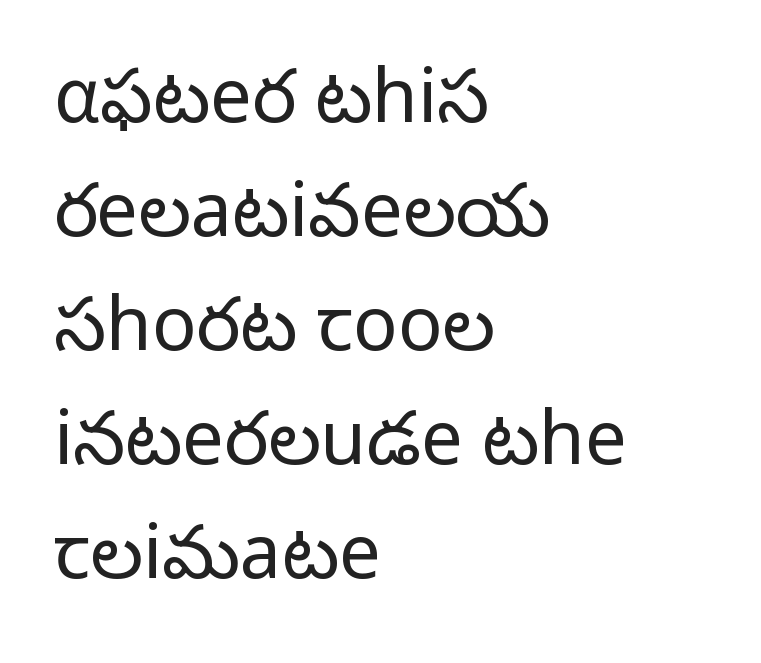
{"serif": "no", "italic": "no", "bold": "no", "weight": "regular", "width": "normal", "stroke_contrast": "low", "x_height": "medium", "monospaced": "no", "underline": "no", "align": "left", "line_spacing": "normal", "line_spacing_ratio": 1.54, "letter_spacing": "normal", "letter_spacing_em": 0.0, "glyph_px": 74}
